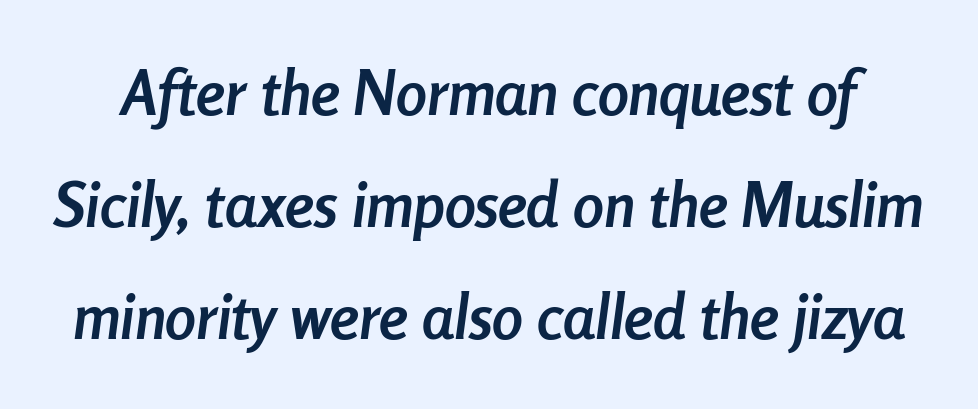
{"italic": "yes", "lean": "right", "slant_degrees": 8, "bold": "yes", "weight": "semibold", "width": "condensed", "stroke_contrast": "low", "x_height": "medium", "monospaced": "no", "underline": "no", "line_spacing_ratio": 1.81, "letter_spacing": "normal", "letter_spacing_em": 0.0, "glyph_px": 62}
